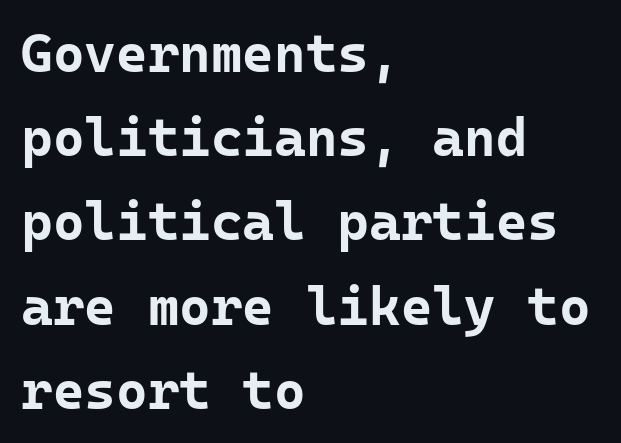
{"serif": "no", "italic": "no", "bold": "yes", "weight": "bold", "width": "normal", "stroke_contrast": "low", "x_height": "medium", "underline": "no", "align": "left", "line_spacing": "normal", "line_spacing_ratio": 1.56, "letter_spacing": "normal", "letter_spacing_em": 0.0, "glyph_px": 54}
